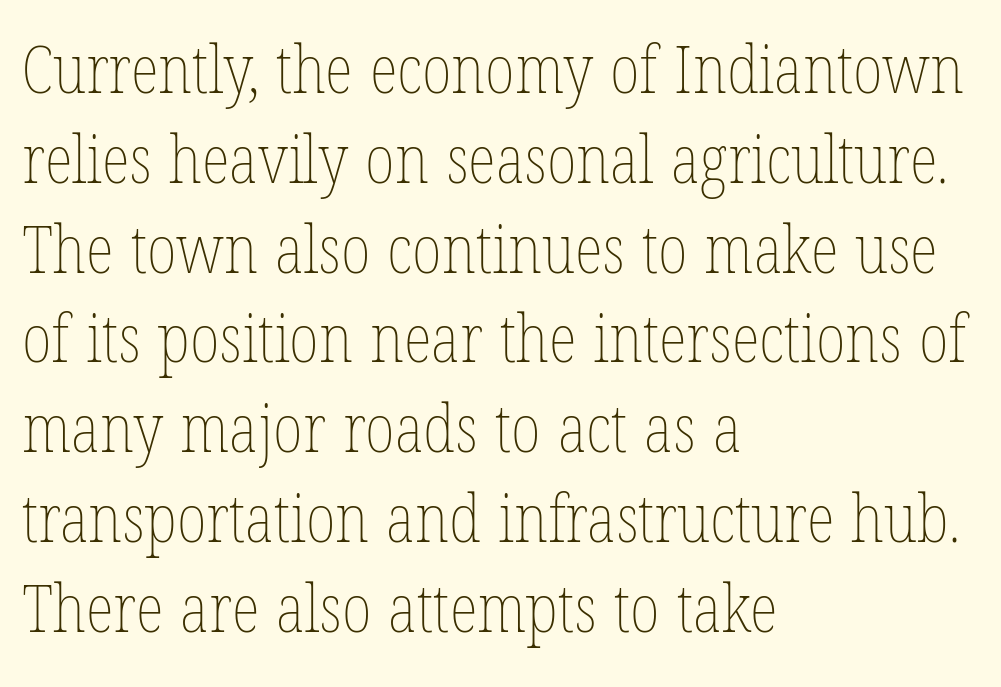
{"italic": "no", "bold": "no", "weight": "thin", "width": "condensed", "stroke_contrast": "low", "x_height": "medium", "monospaced": "no", "underline": "no", "align": "left", "line_spacing": "normal", "line_spacing_ratio": 1.36, "letter_spacing": "normal", "letter_spacing_em": 0.0, "glyph_px": 66}
